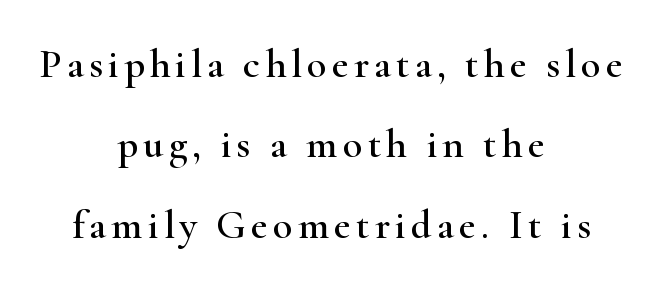
{"serif": "yes", "italic": "no", "width": "wide", "stroke_contrast": "high", "x_height": "small", "monospaced": "no", "underline": "no", "align": "center", "line_spacing": "loose", "line_spacing_ratio": 1.96, "glyph_px": 41}
